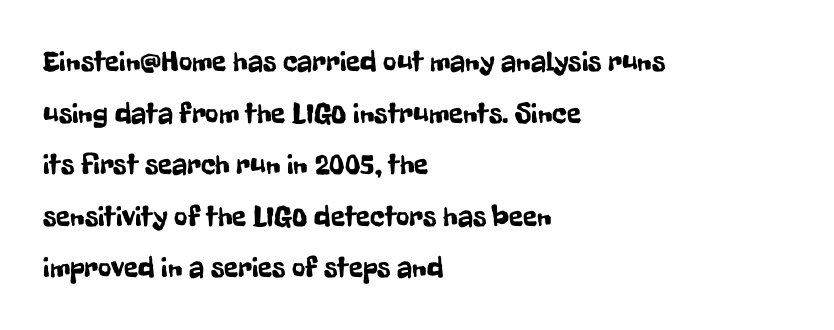
The letters advance in unequal steps, a hallmark of proportional type. There is no visible air inserted between adjacent glyphs. Anything drawn beneath the words? Only blank space. Classification — sans serif. The lettering stays uniformly vertical, giving the passage a roman look.
